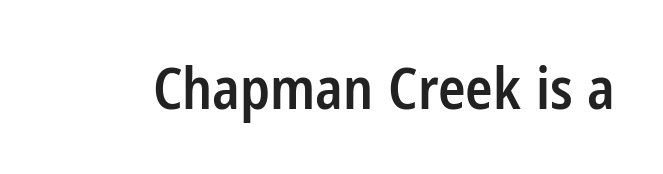
Check under the words: just untouched page. Varying glyph widths throughout — classic text-font behaviour. It's the straight-up-and-down kind of type. The type is set solid horizontally, with unmodified tracking. The letters carry no serifs — their stems end cleanly without finishing strokes. The rendering uses a semibold face; strokes are thickened but not to full bold.
